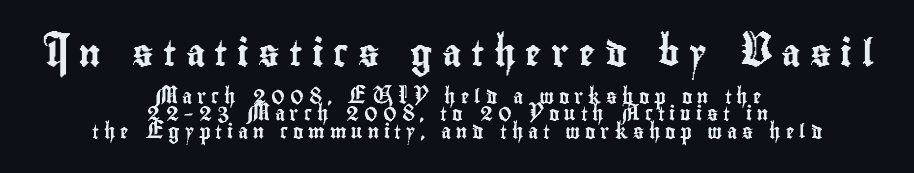
{"italic": "no", "underline": "no", "align": "center", "line_spacing": "normal", "line_spacing_ratio": 1.26, "letter_spacing": "wide", "letter_spacing_em": 0.35, "larger_block": "first", "size_ratio": 1.93, "glyph_px": 27}
